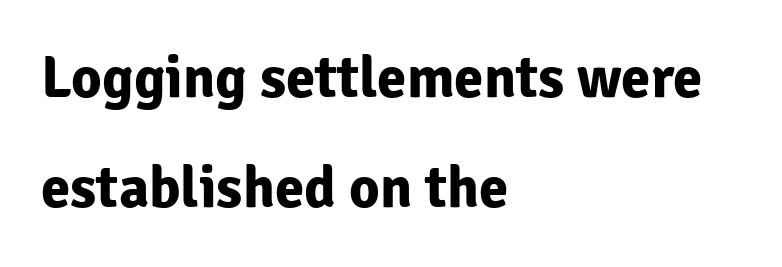
{"serif": "no", "italic": "no", "bold": "yes", "weight": "bold", "width": "normal", "stroke_contrast": "low", "x_height": "medium", "monospaced": "no", "underline": "no", "align": "left", "line_spacing_ratio": 1.87, "letter_spacing": "normal", "letter_spacing_em": 0.0, "glyph_px": 59}
